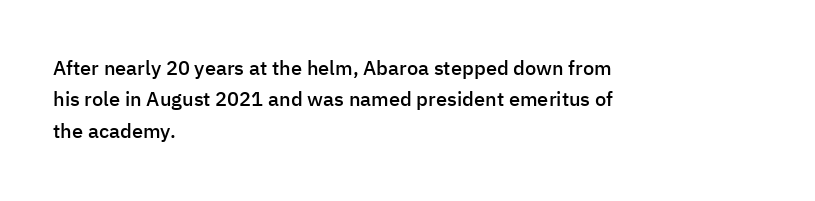
Q: Is the text bold? A: Semi-bold.
Q: Is the text italic (slanted)? A: No, it is upright.
Q: Is the text underlined? A: No.
Q: How is the paragraph aligned? A: Left-aligned.
Q: Is the spacing between letters normal or unusually wide? A: Normal.
Q: Is the spacing between lines tight, normal or loose? A: Normal.
